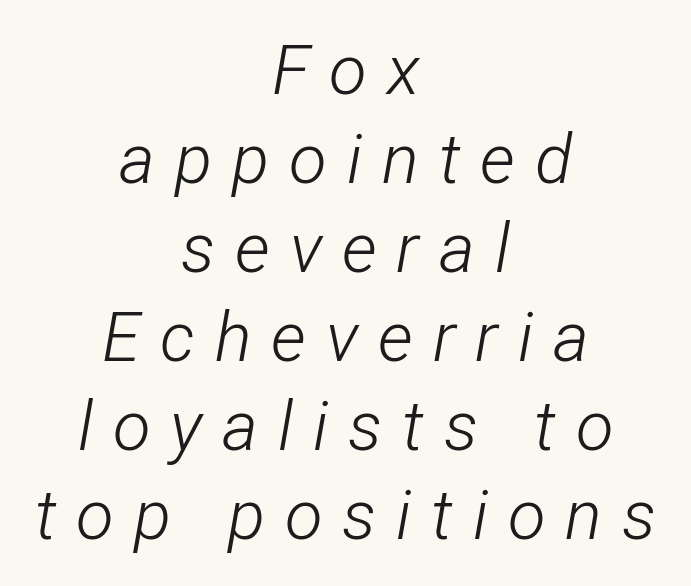
Varying glyph widths throughout — classic text-font behaviour. Designer's note — italics engaged. Letter spacing: wide. On a weight scale, this lands at 450 or below. How would I describe the line gaps? Plain and ordinary. This rendering features lettering with no underline.
